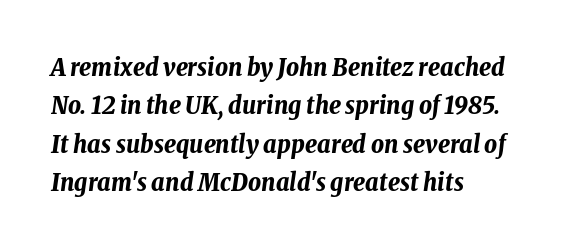
Q: Is the text bold? A: Yes.
Q: Is the text italic (slanted)? A: Yes, it leans right by about 8 degrees.
Q: Is the text underlined? A: No.
Q: How is the paragraph aligned? A: Left-aligned.
Q: Is the spacing between letters normal or unusually wide? A: Normal.
Q: Is the spacing between lines tight, normal or loose? A: Normal.
